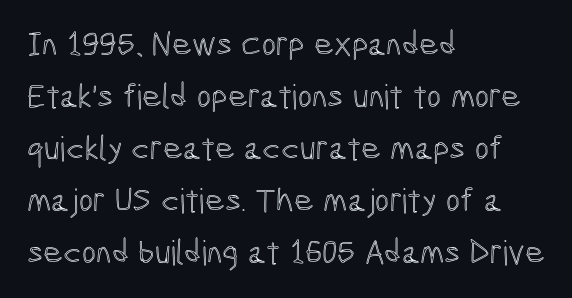
{"italic": "no", "width": "condensed", "x_height": "medium", "monospaced": "no", "underline": "no", "align": "left", "line_spacing": "normal", "line_spacing_ratio": 1.53, "letter_spacing": "normal", "letter_spacing_em": 0.0, "glyph_px": 34}
